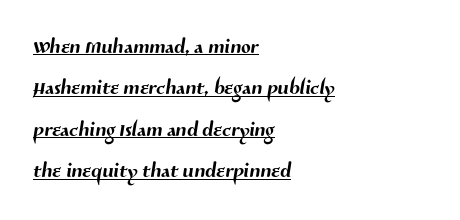
Proportional: the letters do not fall into vertical columns. Horizontal alignment here is leftward, the default for most running prose. Leading matches the norm, producing a regular column. In terms of letterspacing, this is plain default setting.
